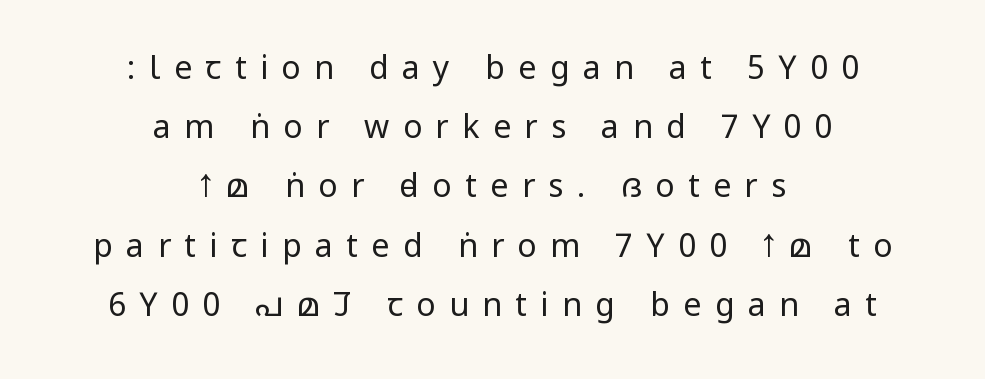
The image shows 32 px regular-weight, condensed sans-serif type, upright; set centered, line spacing 1.85x, unusually wide letter spacing (+0.42 em), not underlined; low stroke contrast.
